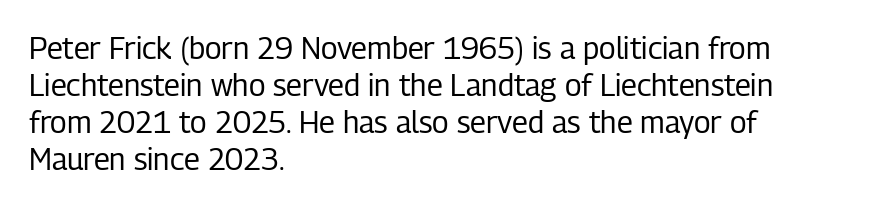
When letters stand straight like this, we call the style roman or upright. No extra tracking has been applied to these lines. The rendering uses natural spacing where letterforms have individual widths. Glance below the letters and you will spot only blank space.
